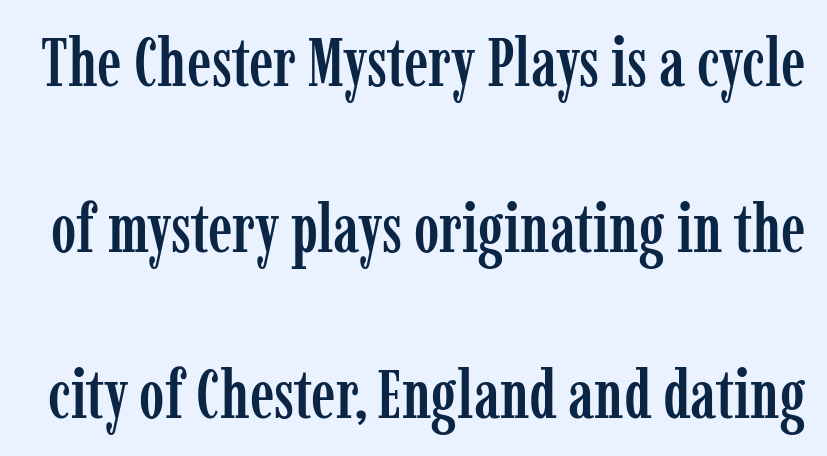
The passage shown has conventional tracking throughout. Words float on clear page, feet unadorned. It's the straight-up-and-down kind of type. Quick note: interline space is abundant. Are there feet on the stems? There are — it's a serif.
